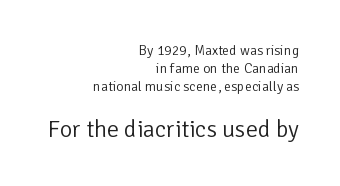
Glyph-to-glyph distance matches everyday printed text. Each line ends at the same right margin while the left side varies. The characters are drawn with everyday or finer stroke widths. Letters rest on an invisible, unmarked baseline. In terms of posture, this sample is upright.
